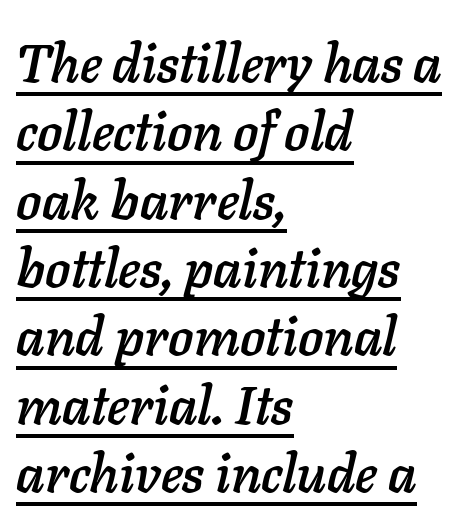
Regular leading. In terms of posture, this sample is oblique. Where is the straight margin? On the left. Spacing verdict: proportional, widths tailored to each character. Observe the ordinary spacing: letters are neighbours, not strangers.
